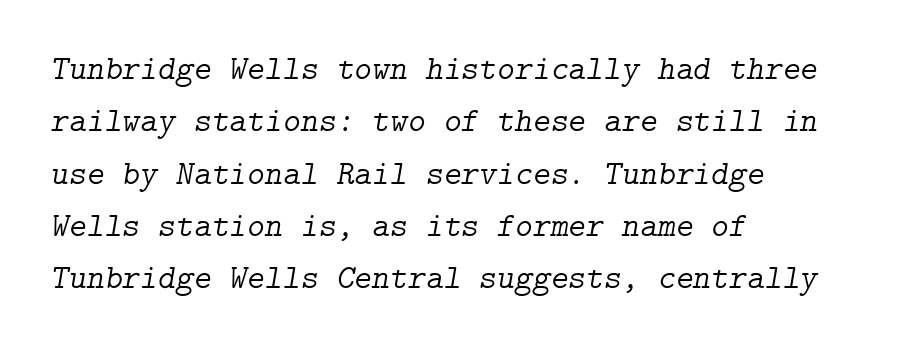
Q: Is the text bold? A: No.
Q: Is the text italic (slanted)? A: Yes, it leans right by about 9 degrees.
Q: Is the typeface a serif or a sans-serif typeface? A: Serif.
Q: Is the text underlined? A: No.
Q: How is the paragraph aligned? A: Left-aligned.
Q: Is the spacing between letters normal or unusually wide? A: Normal.
Q: Is the spacing between lines tight, normal or loose? A: Normal.
Q: Width (condensed, normal, or wide)? A: Normal.
Q: Stroke contrast? A: Low.
Q: x-height? A: Medium.
